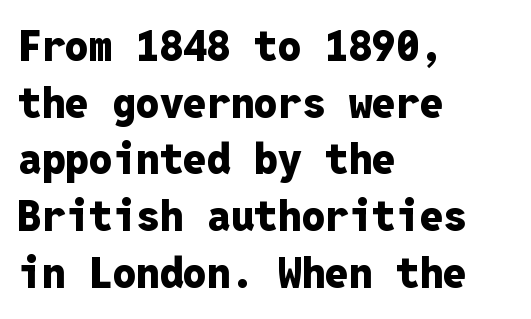
The image shows 42 px heavy sans-serif type, upright, monospaced; set left-aligned, normal line spacing (1.35x), normal letter spacing, not underlined; low stroke contrast and a medium x-height.
